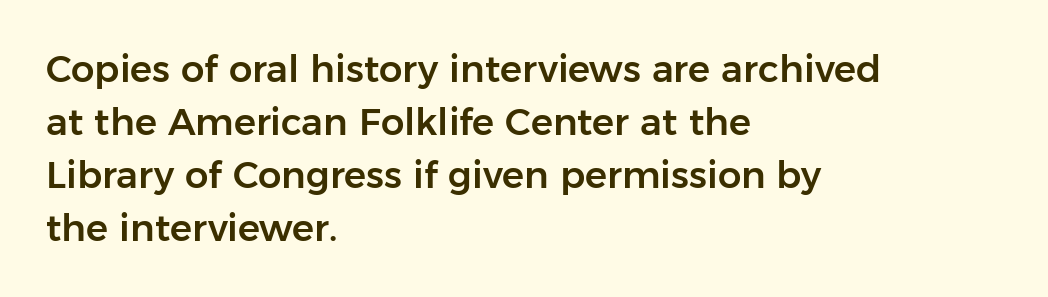
Q: Is the text italic (slanted)? A: No, it is upright.
Q: Is the typeface a serif or a sans-serif typeface? A: Sans-serif.
Q: Is the text underlined? A: No.
Q: How is the paragraph aligned? A: Left-aligned.
Q: Is the spacing between letters normal or unusually wide? A: Normal.
Q: Is the spacing between lines tight, normal or loose? A: Normal.
Q: Width (condensed, normal, or wide)? A: Normal.
Q: Stroke contrast? A: Low.
Q: x-height? A: Medium.
Q: Monospaced? A: No.
